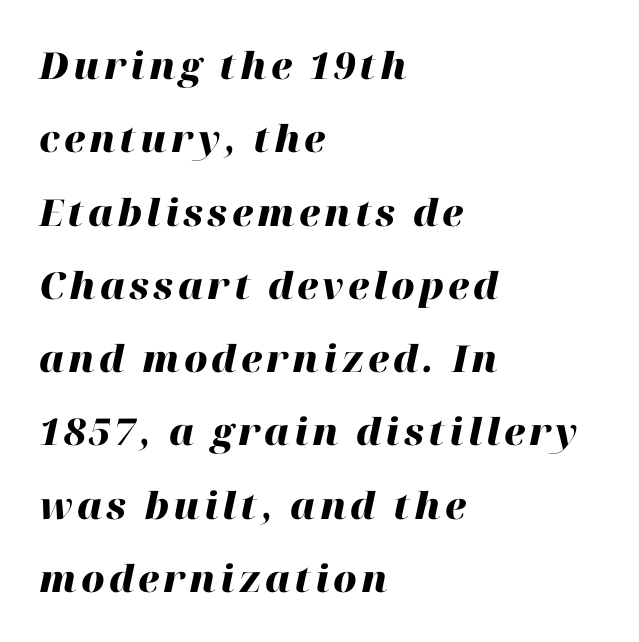
The image shows 37 px heavy type, italic (leaning right); set left-aligned, loose line spacing (1.98x), not underlined; high stroke contrast and a medium x-height.
